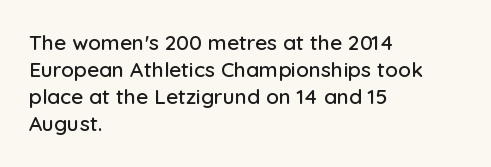
{"italic": "no", "underline": "no", "align": "left", "line_spacing": "normal", "line_spacing_ratio": 1.29, "letter_spacing": "normal", "letter_spacing_em": 0.0, "glyph_px": 21}
